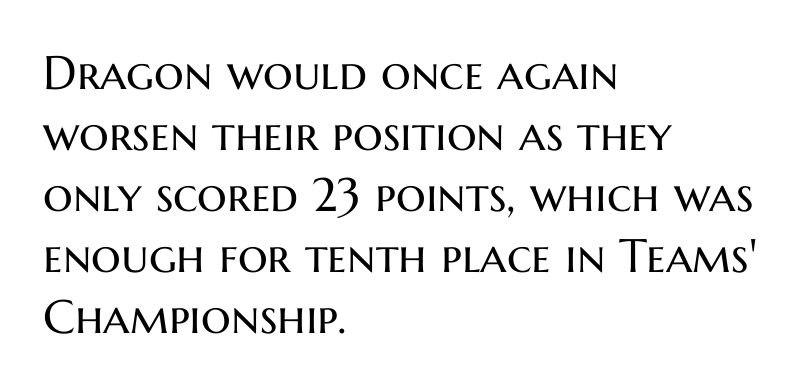
The passage shown stacks its lines at a standard gap. The gap between lines stays unmarked. Is the block centered? No — it sits flush against the left margin. A typesetter would label this face a sans. Tall strokes in this sample are plumb rather than angled.
